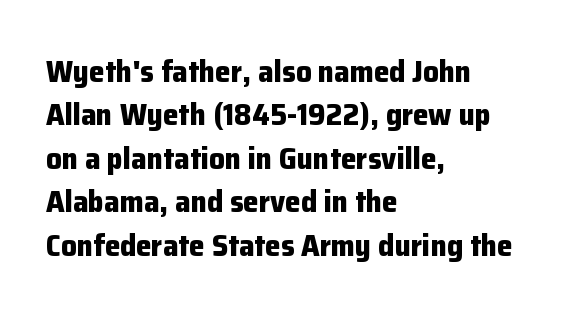
The image shows 31 px bold sans-serif type, upright; set left-aligned, normal line spacing (1.4x), normal letter spacing, not underlined; low stroke contrast and a medium x-height.
